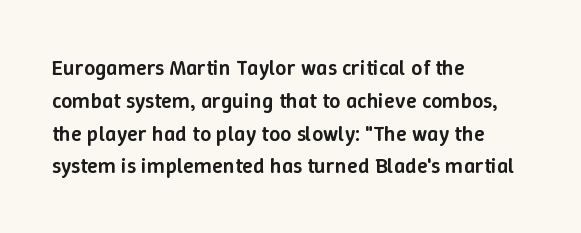
The image shows 22 px text type, upright; set left-aligned, normal line spacing (1.49x), normal letter spacing, not underlined.
